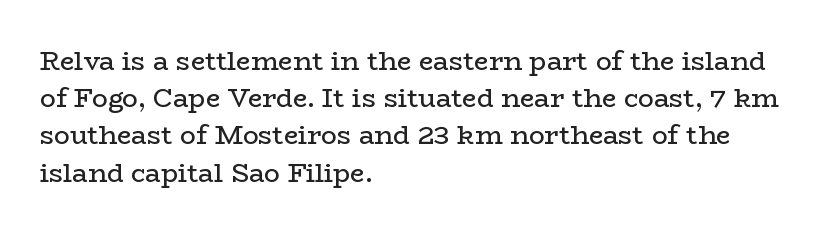
The image shows 26 px text type, upright; set left-aligned, normal line spacing (1.43x), normal letter spacing, not underlined.
